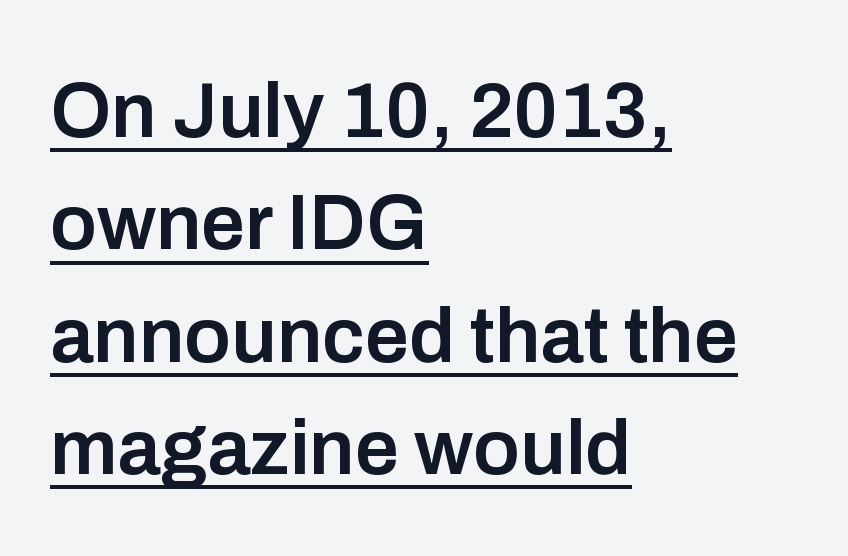
Q: Is the text bold? A: Semi-bold.
Q: Is the text italic (slanted)? A: No, it is upright.
Q: Is the typeface a serif or a sans-serif typeface? A: Sans-serif.
Q: Is the text underlined? A: Yes.
Q: How is the paragraph aligned? A: Left-aligned.
Q: Is the spacing between letters normal or unusually wide? A: Normal.
Q: Is the spacing between lines tight, normal or loose? A: Normal.
Q: Width (condensed, normal, or wide)? A: Normal.
Q: Stroke contrast? A: Low.
Q: x-height? A: Medium.
Q: Monospaced? A: No.
